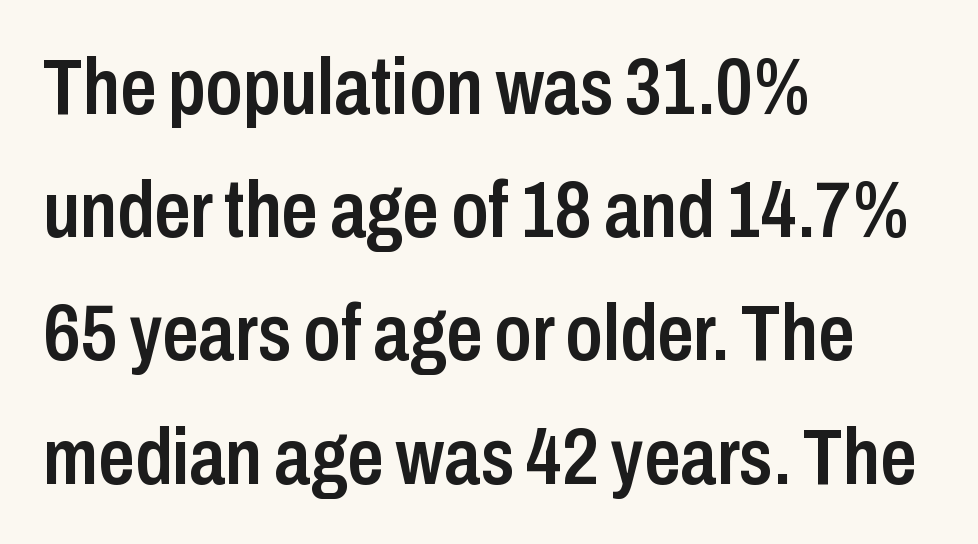
{"serif": "no", "italic": "no", "bold": "semi", "weight": "semibold", "width": "condensed", "stroke_contrast": "low", "x_height": "medium", "monospaced": "no", "underline": "no", "align": "left", "line_spacing": "normal", "line_spacing_ratio": 1.54, "letter_spacing": "normal", "letter_spacing_em": 0.0, "glyph_px": 80}
